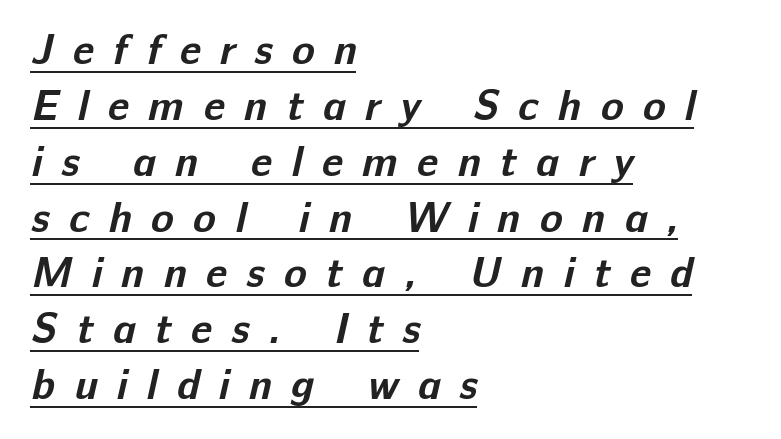
I'd call this a sans setting — the letters go barefoot. Normally led — the rows are evenly, conventionally spaced. The lettering is marked with a stroke running underneath it. Spacing between characters has been opened up far beyond the box default. Spacing verdict: proportional, widths tailored to each character.
